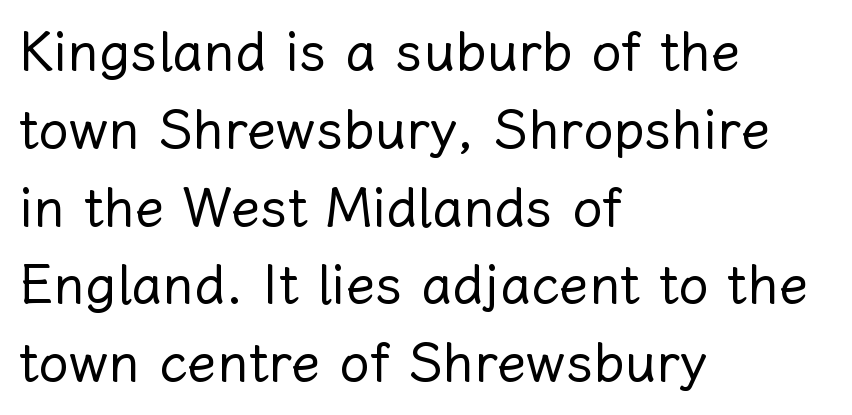
{"italic": "no", "bold": "no", "weight": "regular", "width": "normal", "stroke_contrast": "low", "x_height": "medium", "monospaced": "no", "underline": "no", "align": "left", "line_spacing": "normal", "line_spacing_ratio": 1.44, "letter_spacing": "normal", "letter_spacing_em": 0.0, "glyph_px": 54}
